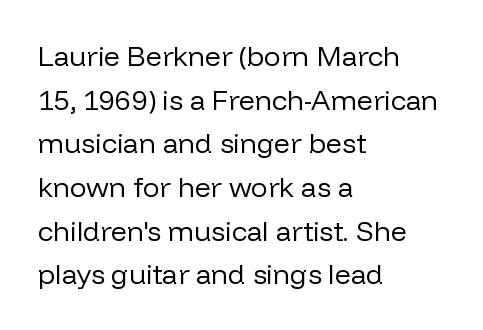
{"serif": "no", "italic": "no", "bold": "no", "weight": "regular", "width": "normal", "stroke_contrast": "low", "x_height": "medium", "monospaced": "no", "underline": "no", "align": "left", "line_spacing": "normal", "line_spacing_ratio": 1.56, "letter_spacing": "normal", "letter_spacing_em": 0.0, "glyph_px": 28}
